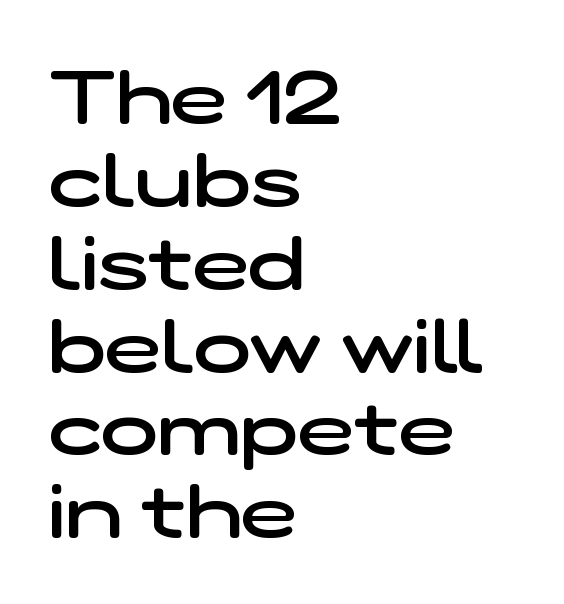
Q: Is the text bold? A: Semi-bold.
Q: Is the typeface a serif or a sans-serif typeface? A: Sans-serif.
Q: Is the text underlined? A: No.
Q: How is the paragraph aligned? A: Left-aligned.
Q: Is the spacing between letters normal or unusually wide? A: Normal.
Q: Is the spacing between lines tight, normal or loose? A: Tight.
Q: Width (condensed, normal, or wide)? A: Wide.
Q: Stroke contrast? A: Low.
Q: x-height? A: Medium.
Q: Monospaced? A: No.
